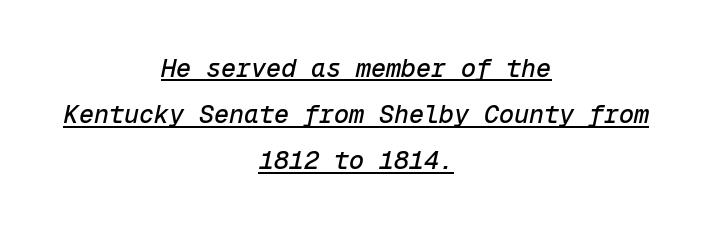
The image shows 25 px text type, italic (leaning right); set centered, line spacing 1.85x, normal letter spacing, underlined.
